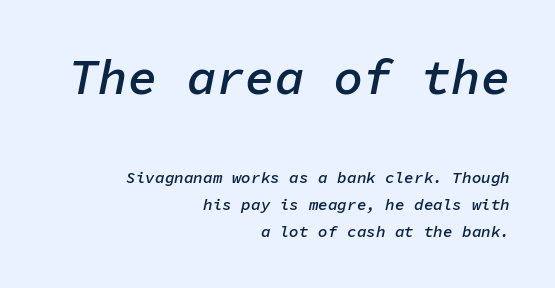
The image shows 49 px semibold type, italic (leaning right), monospaced; set right-aligned, normal line spacing (1.69x), normal letter spacing, not underlined; the first (top) block is 3.06x larger; low stroke contrast and a medium x-height.
